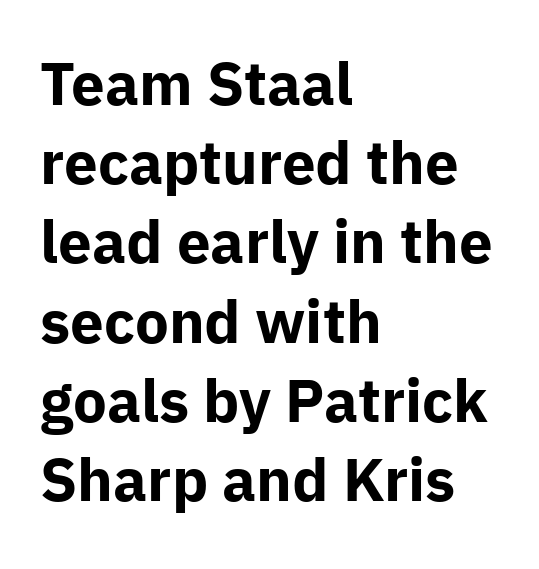
{"serif": "no", "italic": "no", "bold": "yes", "weight": "bold", "width": "normal", "stroke_contrast": "low", "x_height": "medium", "monospaced": "no", "underline": "no", "align": "left", "line_spacing": "normal", "line_spacing_ratio": 1.32, "letter_spacing": "normal", "letter_spacing_em": 0.0, "glyph_px": 60}
